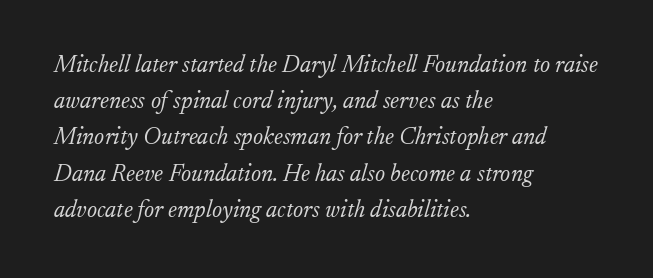
{"italic": "yes", "lean": "right", "slant_degrees": 17, "bold": "no", "underline": "no", "align": "left", "line_spacing": "normal", "line_spacing_ratio": 1.51, "letter_spacing": "normal", "letter_spacing_em": 0.0, "glyph_px": 24}
